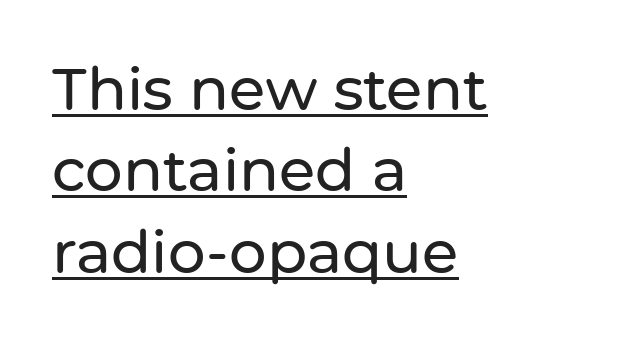
Normally led — the rows are evenly, conventionally spaced. There is no visible air inserted between adjacent glyphs. Proportional: the letters do not fall into vertical columns. Horizontally, the lines are justified to the leading edge only. To sum up the face: it is a sans, with no serifs.
